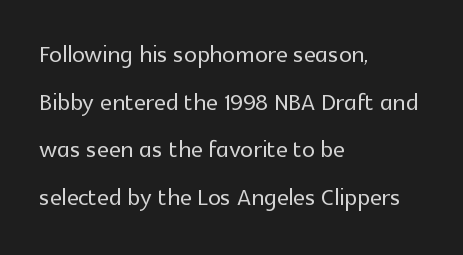
Q: Is the text italic (slanted)? A: No, it is upright.
Q: Is the typeface a serif or a sans-serif typeface? A: Sans-serif.
Q: Is the text underlined? A: No.
Q: How is the paragraph aligned? A: Left-aligned.
Q: Is the spacing between letters normal or unusually wide? A: Normal.
Q: Is the spacing between lines tight, normal or loose? A: Normal.
Q: Width (condensed, normal, or wide)? A: Normal.
Q: x-height? A: Medium.
Q: Monospaced? A: No.
